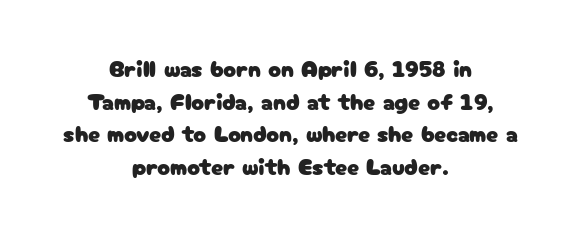
The image shows 24 px text type, upright; set centered, normal line spacing (1.36x), normal letter spacing, not underlined.
